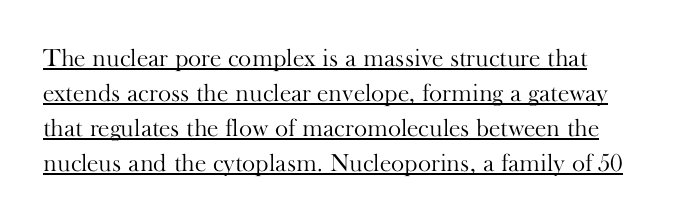
In terms of posture, this sample is upright. Between one letter and the next there's only the usual sliver of space. Regarding leading, the lines here are spaced in the standard way. Is the stroke heavy? The answer is a plain regular-or-lighter. Glance below the letters and you will spot a drawn line.
